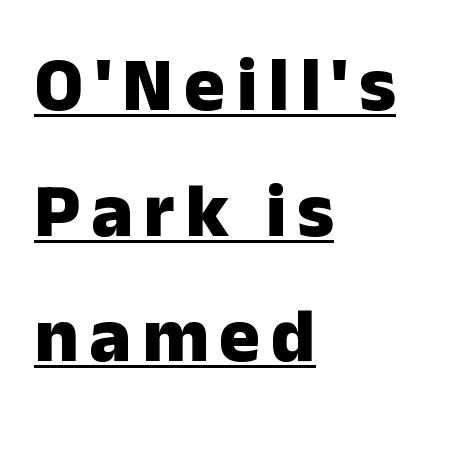
Q: Is the text bold? A: Yes.
Q: Is the text italic (slanted)? A: No, it is upright.
Q: Is the typeface a serif or a sans-serif typeface? A: Sans-serif.
Q: Is the text underlined? A: Yes.
Q: How is the paragraph aligned? A: Left-aligned.
Q: Is the spacing between lines tight, normal or loose? A: Normal.
Q: Width (condensed, normal, or wide)? A: Normal.
Q: Stroke contrast? A: Low.
Q: x-height? A: Medium.
Q: Monospaced? A: No.
